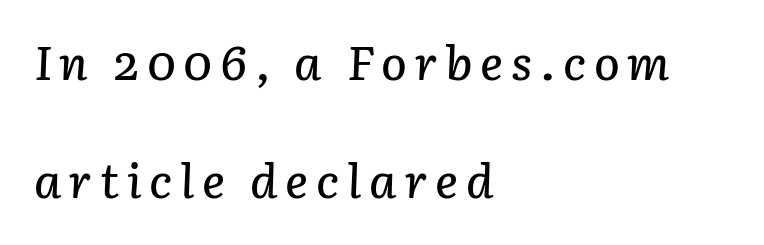
{"italic": "yes", "lean": "right", "slant_degrees": 3, "width": "normal", "stroke_contrast": "low", "x_height": "medium", "monospaced": "no", "underline": "no", "align": "left", "line_spacing": "loose", "line_spacing_ratio": 2.46, "glyph_px": 48}
